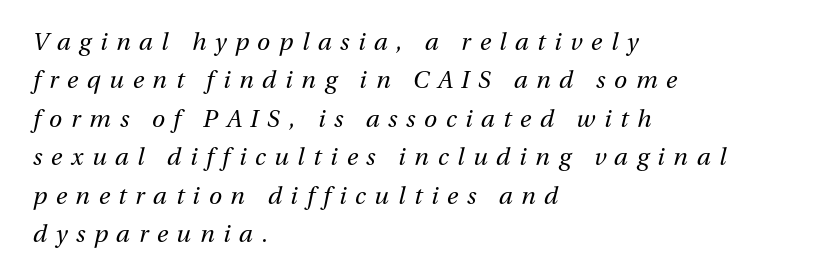
{"italic": "yes", "lean": "right", "slant_degrees": 13, "bold": "no", "underline": "no", "align": "left", "line_spacing": "normal", "line_spacing_ratio": 1.6, "letter_spacing": "wide", "letter_spacing_em": 0.36, "glyph_px": 24}
